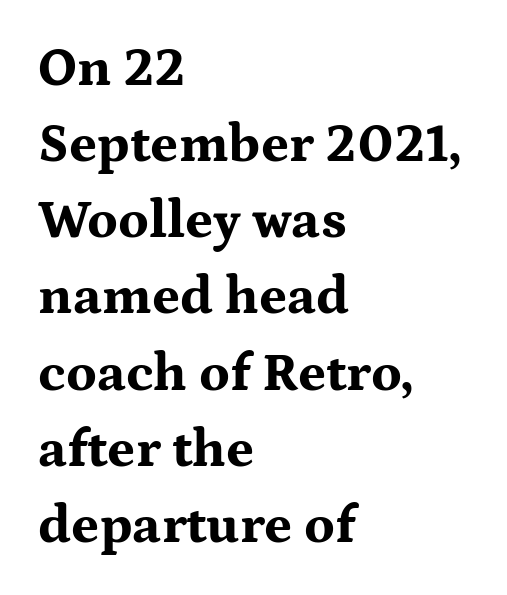
Ascenders rise straight up at ninety degrees. Leading: standard. Here the designer chose a conventional face with non-uniform glyph widths. Left-aligned paragraph, ragged on the right.
